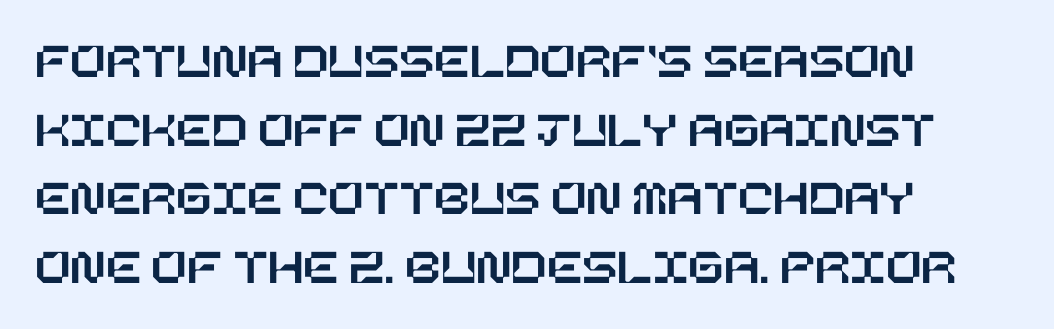
Q: Is the text italic (slanted)? A: No, it is upright.
Q: Is the text underlined? A: No.
Q: How is the paragraph aligned? A: Left-aligned.
Q: Is the spacing between letters normal or unusually wide? A: Normal.
Q: Is the spacing between lines tight, normal or loose? A: Normal.
Q: Width (condensed, normal, or wide)? A: Normal.
Q: Stroke contrast? A: Low.
Q: x-height? A: Large.
